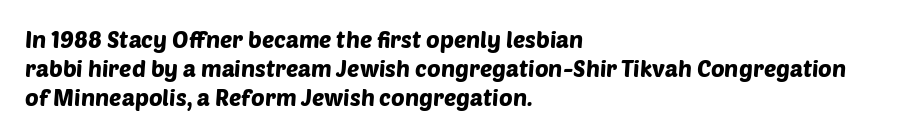
{"underline": "no", "align": "left", "line_spacing": "normal", "line_spacing_ratio": 1.27, "letter_spacing": "normal", "letter_spacing_em": 0.0, "glyph_px": 23}
